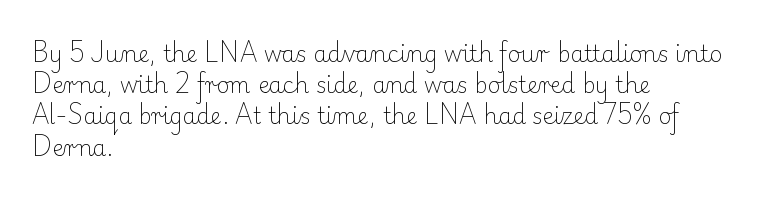
Q: Is the text bold? A: No.
Q: Is the text italic (slanted)? A: No, it is upright.
Q: Is the text underlined? A: No.
Q: How is the paragraph aligned? A: Left-aligned.
Q: Is the spacing between letters normal or unusually wide? A: Normal.
Q: Is the spacing between lines tight, normal or loose? A: Normal.
